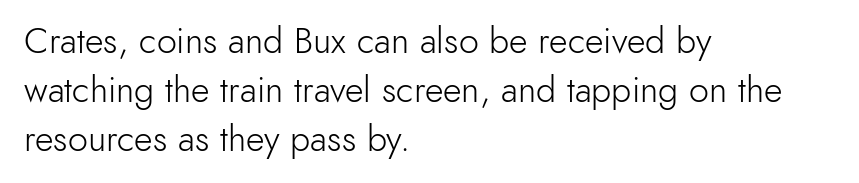
Q: Is the text bold? A: No.
Q: Is the text italic (slanted)? A: No, it is upright.
Q: Is the typeface a serif or a sans-serif typeface? A: Sans-serif.
Q: Is the text underlined? A: No.
Q: How is the paragraph aligned? A: Left-aligned.
Q: Is the spacing between letters normal or unusually wide? A: Normal.
Q: Is the spacing between lines tight, normal or loose? A: Normal.
Q: Width (condensed, normal, or wide)? A: Normal.
Q: x-height? A: Small.
Q: Monospaced? A: No.
